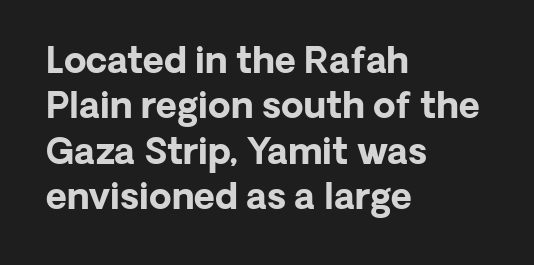
Think of a printed novel: that variable character pitch is what you see here. This rendering features lettering with no underline. Honestly, the row spacing looks completely unremarkable. Plenty of ink on the page — the face is bold.
